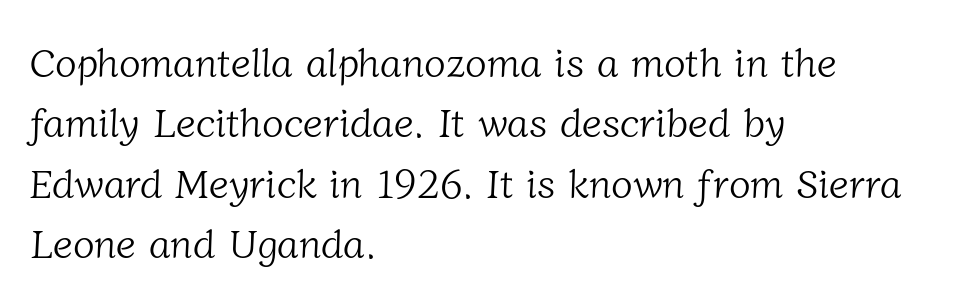
In terms of leading, this rendering sits right in the middle. Note the varied advance widths — an 'i' is clearly narrower than an 'm'. Compared with typical body copy, the letter spacing here is the same. Underline: absent. Alignment: flush left.
